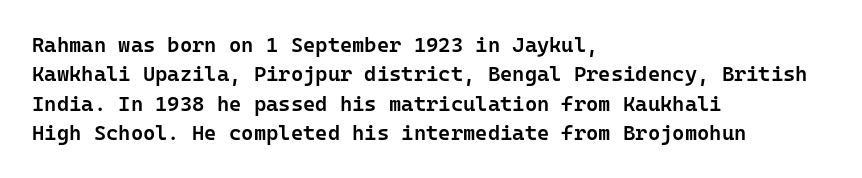
Q: Is the text bold? A: Semi-bold.
Q: Is the text italic (slanted)? A: No, it is upright.
Q: Is the text underlined? A: No.
Q: How is the paragraph aligned? A: Left-aligned.
Q: Is the spacing between letters normal or unusually wide? A: Normal.
Q: Is the spacing between lines tight, normal or loose? A: Normal.
